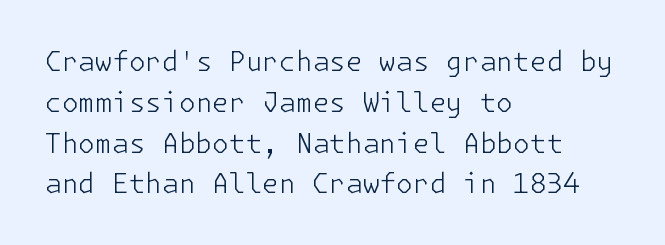
Q: Is the text bold? A: No.
Q: Is the text italic (slanted)? A: No, it is upright.
Q: Is the text underlined? A: No.
Q: How is the paragraph aligned? A: Left-aligned.
Q: Is the spacing between letters normal or unusually wide? A: Normal.
Q: Is the spacing between lines tight, normal or loose? A: Normal.
